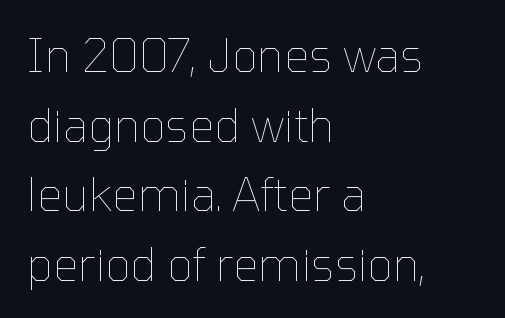
{"italic": "no", "bold": "no", "weight": "thin", "width": "normal", "stroke_contrast": "low", "x_height": "medium", "monospaced": "no", "underline": "no", "align": "left", "line_spacing": "normal", "line_spacing_ratio": 1.55, "letter_spacing": "normal", "letter_spacing_em": 0.0, "glyph_px": 45}
